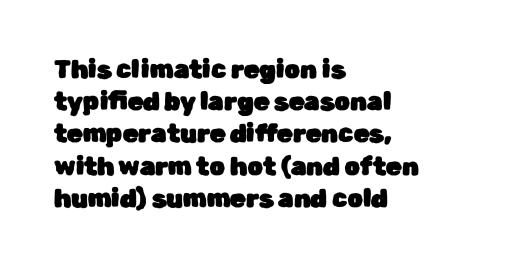
{"italic": "no", "underline": "no", "align": "left", "line_spacing": "normal", "line_spacing_ratio": 1.29, "letter_spacing": "normal", "letter_spacing_em": 0.0, "glyph_px": 25}
